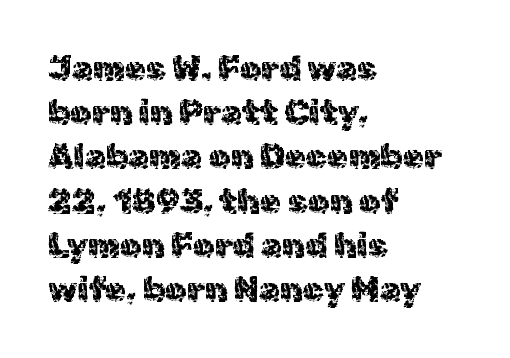
Q: Is the text italic (slanted)? A: No, it is upright.
Q: Is the typeface a serif or a sans-serif typeface? A: Sans-serif.
Q: Is the text underlined? A: No.
Q: How is the paragraph aligned? A: Left-aligned.
Q: Is the spacing between letters normal or unusually wide? A: Normal.
Q: Is the spacing between lines tight, normal or loose? A: Normal.
Q: Width (condensed, normal, or wide)? A: Normal.
Q: x-height? A: Medium.
Q: Monospaced? A: No.
